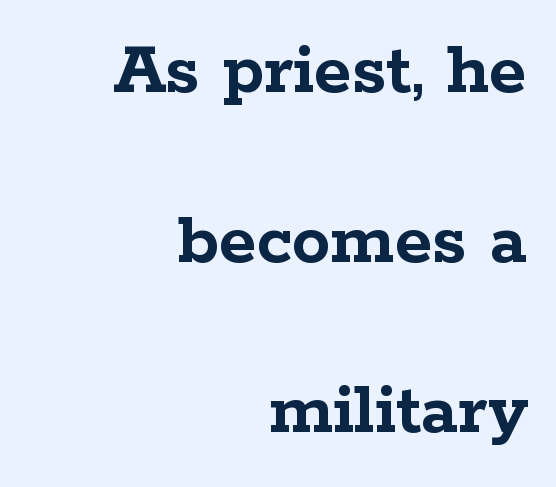
{"serif": "yes", "italic": "no", "bold": "yes", "weight": "semibold", "width": "wide", "stroke_contrast": "low", "x_height": "medium", "monospaced": "no", "underline": "no", "align": "right", "line_spacing": "loose", "line_spacing_ratio": 2.21, "letter_spacing": "normal", "letter_spacing_em": 0.0, "glyph_px": 77}
